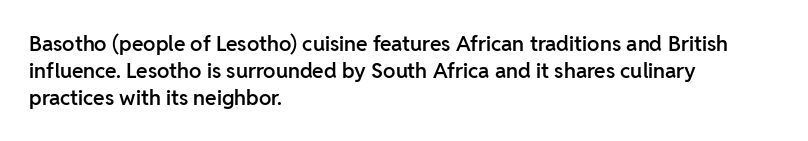
The image shows 21 px text type, upright; set left-aligned, normal line spacing (1.28x), normal letter spacing, not underlined.
